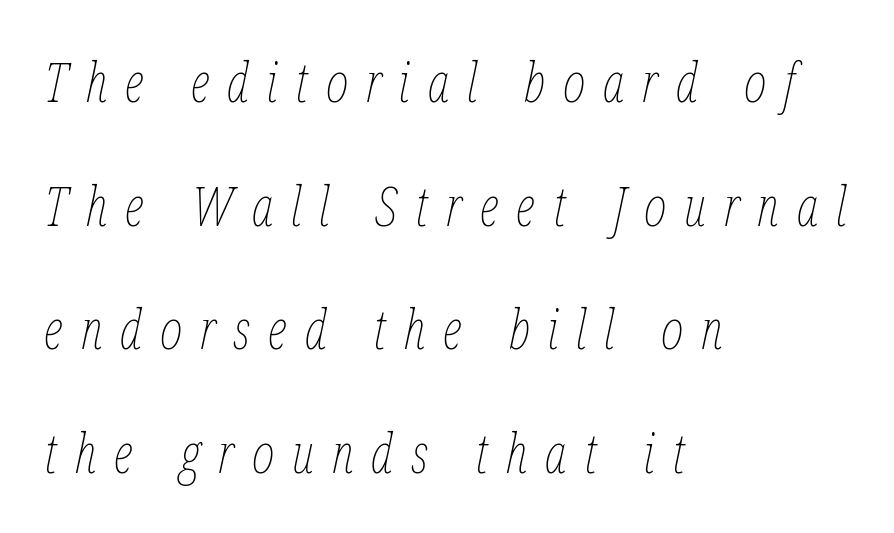
Summary of weight: not heavy and not bold. Descenders hang freely into open space. Looks like regular typesetting: each glyph gets only the width it needs. The tracking reads as deliberately expanded to a designer's eye. The paragraph has a hard left edge and a soft right edge. Rows of type keep a wide berth in the vertical direction.
